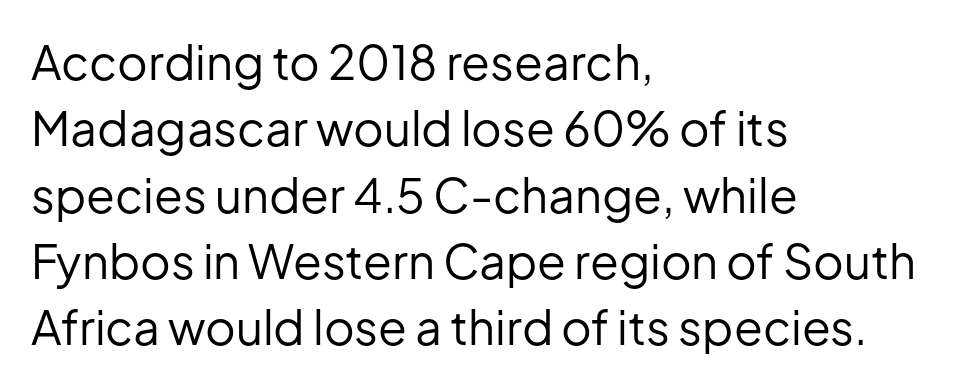
{"serif": "no", "italic": "no", "bold": "no", "weight": "regular", "width": "normal", "stroke_contrast": "low", "x_height": "medium", "monospaced": "no", "underline": "no", "align": "left", "line_spacing": "normal", "line_spacing_ratio": 1.41, "letter_spacing": "normal", "letter_spacing_em": 0.0, "glyph_px": 47}
